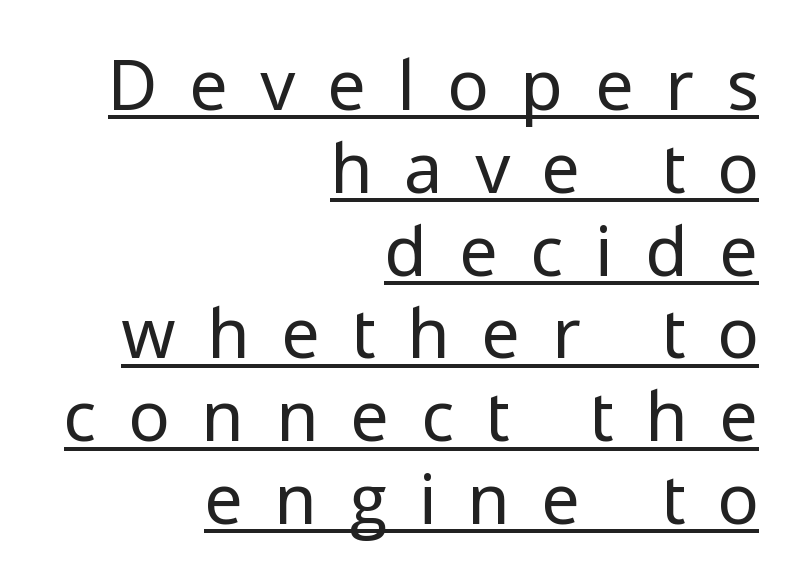
Q: Is the text bold? A: No.
Q: Is the text italic (slanted)? A: No, it is upright.
Q: Is the typeface a serif or a sans-serif typeface? A: Sans-serif.
Q: Is the text underlined? A: Yes.
Q: How is the paragraph aligned? A: Right-aligned.
Q: Is the spacing between letters normal or unusually wide? A: Unusually wide.
Q: Width (condensed, normal, or wide)? A: Normal.
Q: Stroke contrast? A: Low.
Q: x-height? A: Medium.
Q: Monospaced? A: No.
